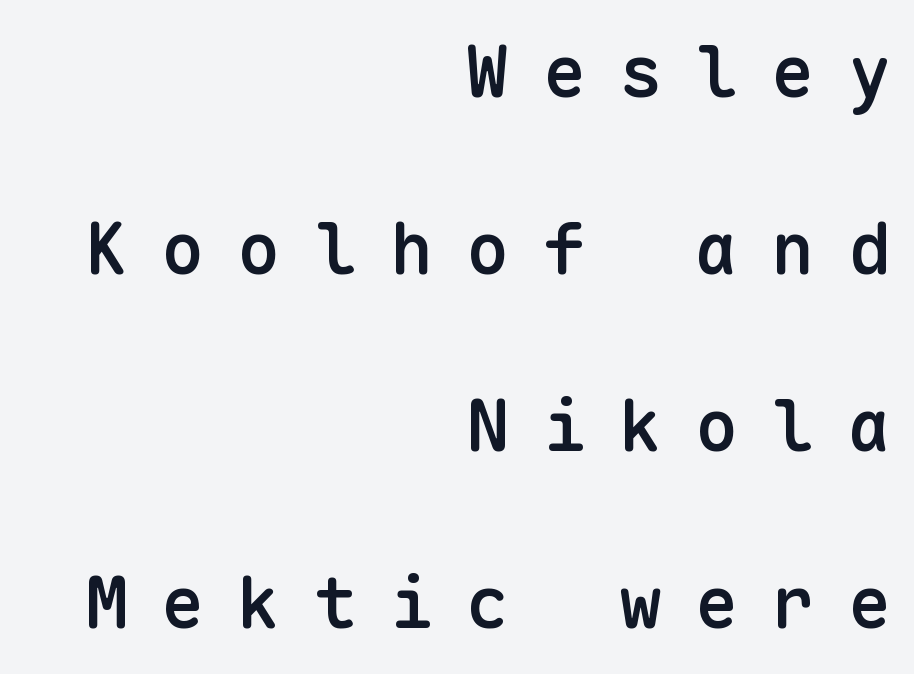
This block would shrink considerably if given ordinary leading; it's expanded now. Each line ends at the same right margin while the left side varies. The horizontal fit of the characters is loose and conspicuously gappy. No word sits above an underline.
